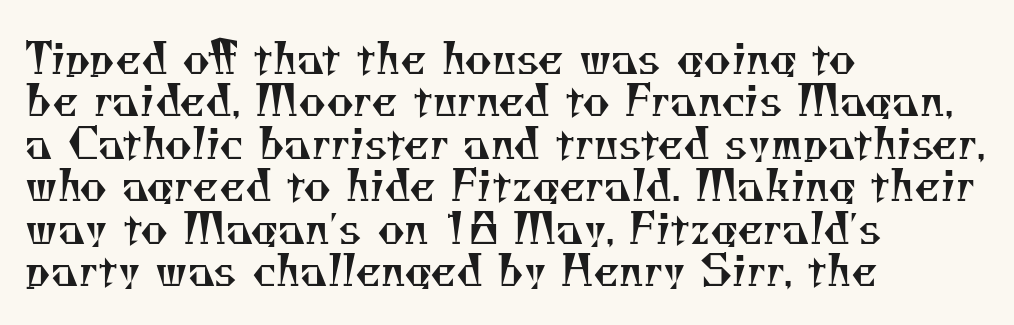
Q: Is the text bold? A: No.
Q: Is the typeface a serif or a sans-serif typeface? A: Serif.
Q: Is the text underlined? A: No.
Q: How is the paragraph aligned? A: Left-aligned.
Q: Is the spacing between letters normal or unusually wide? A: Normal.
Q: Is the spacing between lines tight, normal or loose? A: Tight.
Q: Width (condensed, normal, or wide)? A: Normal.
Q: Stroke contrast? A: Medium.
Q: x-height? A: Small.
Q: Monospaced? A: No.
